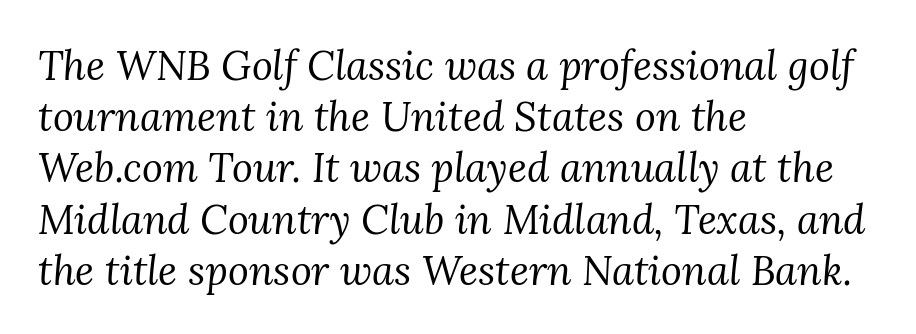
{"serif": "yes", "italic": "yes", "lean": "right", "slant_degrees": 3, "bold": "no", "weight": "regular", "width": "normal", "stroke_contrast": "medium", "x_height": "medium", "monospaced": "no", "underline": "no", "align": "left", "line_spacing": "normal", "line_spacing_ratio": 1.28, "letter_spacing": "normal", "letter_spacing_em": 0.0, "glyph_px": 40}
